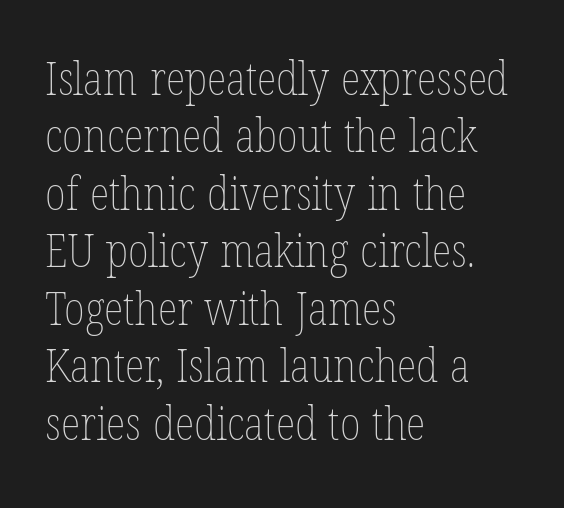
Layout note: lines flush left. Stroke thickness stays within the range of a standard reading face or lighter. The passage shown is typed in a proportional face where columns would drift. This sample uses an upright cut, with every glyph sitting square on the baseline. Honestly, there is no underline to notice here at all. The vertical gap from one line to the next is medium.
